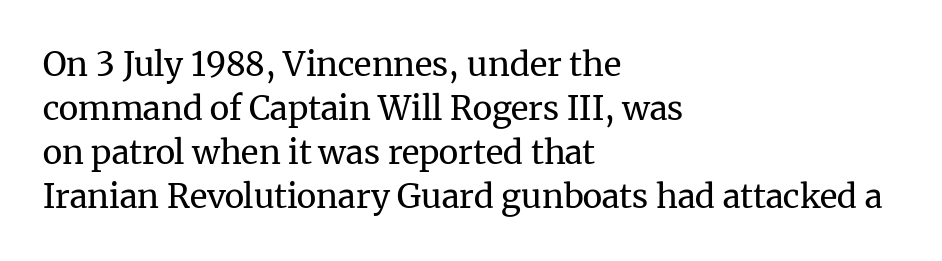
Q: Is the text bold? A: No.
Q: Is the text italic (slanted)? A: No, it is upright.
Q: Is the typeface a serif or a sans-serif typeface? A: Serif.
Q: Is the text underlined? A: No.
Q: How is the paragraph aligned? A: Left-aligned.
Q: Is the spacing between letters normal or unusually wide? A: Normal.
Q: Is the spacing between lines tight, normal or loose? A: Normal.
Q: Width (condensed, normal, or wide)? A: Normal.
Q: Stroke contrast? A: Medium.
Q: x-height? A: Medium.
Q: Monospaced? A: No.
